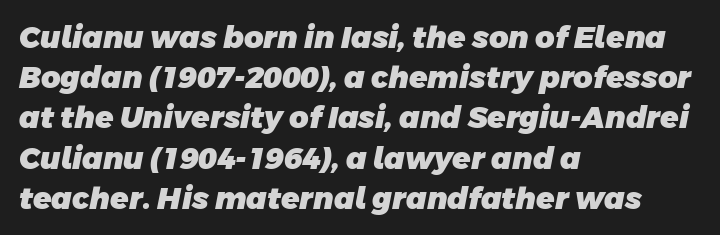
Q: Is the text bold? A: Yes.
Q: Is the typeface a serif or a sans-serif typeface? A: Sans-serif.
Q: Is the text underlined? A: No.
Q: How is the paragraph aligned? A: Left-aligned.
Q: Is the spacing between letters normal or unusually wide? A: Normal.
Q: Is the spacing between lines tight, normal or loose? A: Normal.
Q: Width (condensed, normal, or wide)? A: Normal.
Q: Stroke contrast? A: Low.
Q: x-height? A: Large.
Q: Monospaced? A: No.
